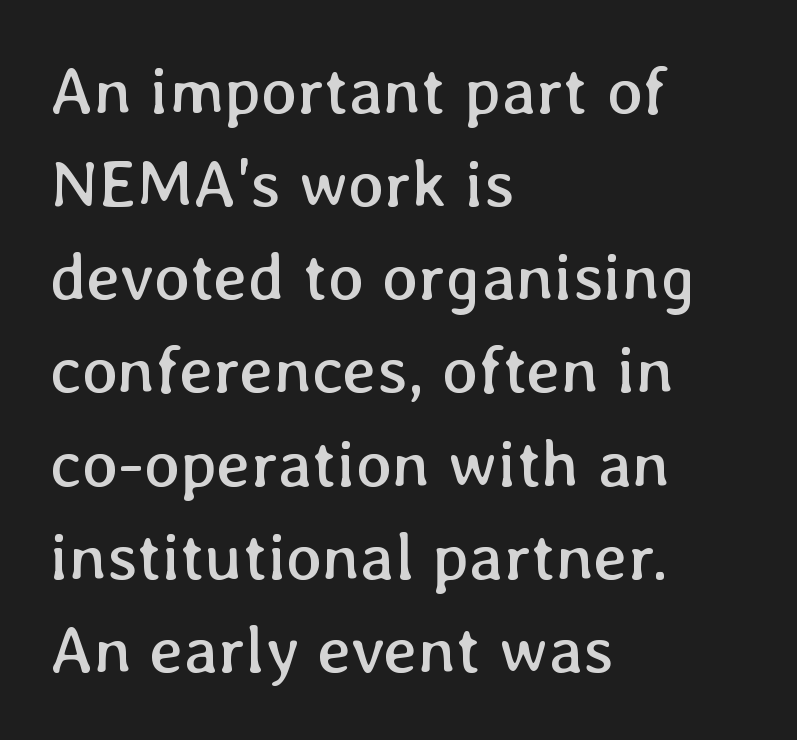
Looks like regular typesetting: each glyph gets only the width it needs. Regular leading. Letters rest on an invisible, unmarked baseline. The rag falls on the right side of this text block. No extra ink here — the face is not bold. Nothing unusual about the tracking: characters are spaced as the font intends.
